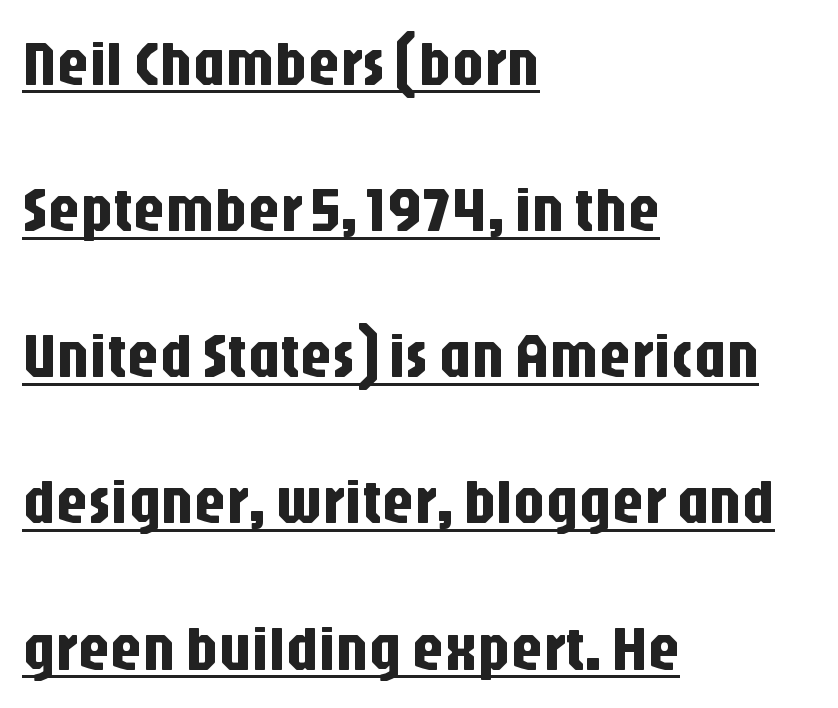
{"serif": "no", "italic": "no", "width": "condensed", "stroke_contrast": "low", "x_height": "large", "monospaced": "no", "underline": "yes", "align": "left", "line_spacing": "loose", "line_spacing_ratio": 2.32, "letter_spacing": "normal", "letter_spacing_em": 0.0, "glyph_px": 63}
